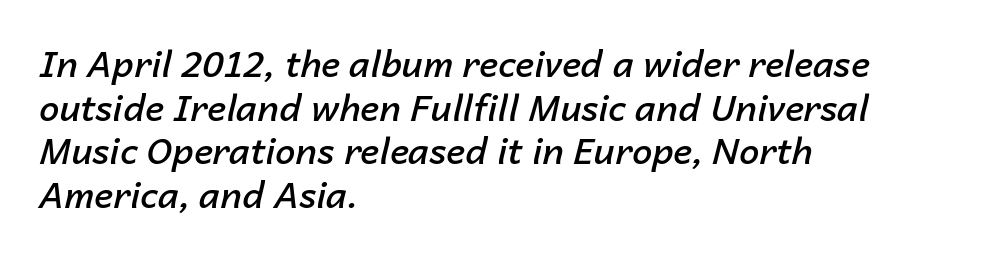
A classic flush-left, rag-right setting is used for this passage. The text carries the slant typical of an italic or oblique font. The words here are not underlined. The gaps between neighbouring characters are ordinary and unremarkable.
